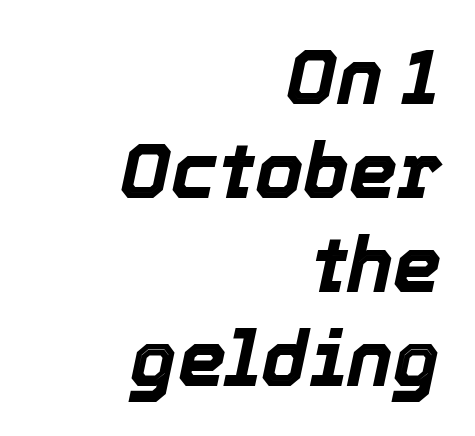
Q: Is the text bold? A: Yes.
Q: Is the text italic (slanted)? A: Yes, it leans right by about 12 degrees.
Q: Is the text underlined? A: No.
Q: How is the paragraph aligned? A: Right-aligned.
Q: Is the spacing between letters normal or unusually wide? A: Normal.
Q: Width (condensed, normal, or wide)? A: Normal.
Q: x-height? A: Medium.
Q: Monospaced? A: No.
